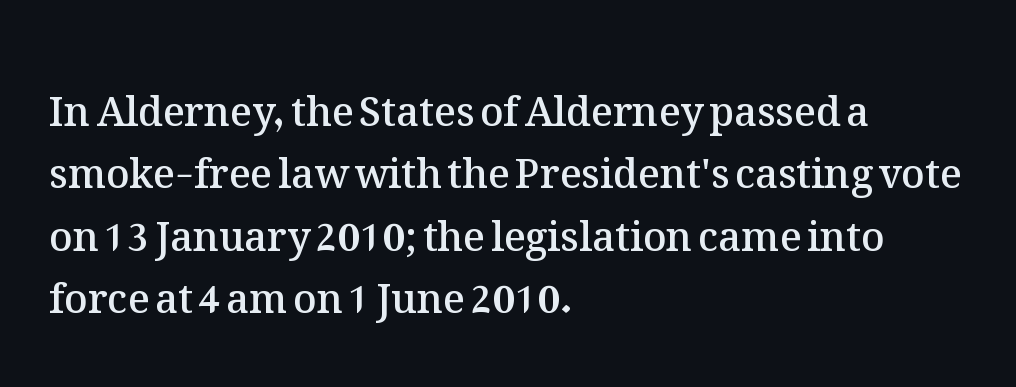
The image shows 40 px semibold type, upright; set left-aligned, normal line spacing (1.56x), normal letter spacing, not underlined; medium stroke contrast and a medium x-height.
